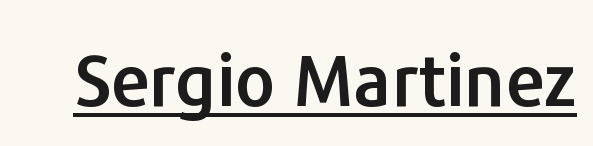
Q: Is the text italic (slanted)? A: No, it is upright.
Q: Is the typeface a serif or a sans-serif typeface? A: Sans-serif.
Q: Is the text underlined? A: Yes.
Q: Is the spacing between letters normal or unusually wide? A: Normal.
Q: Width (condensed, normal, or wide)? A: Normal.
Q: Stroke contrast? A: Low.
Q: x-height? A: Medium.
Q: Monospaced? A: No.
